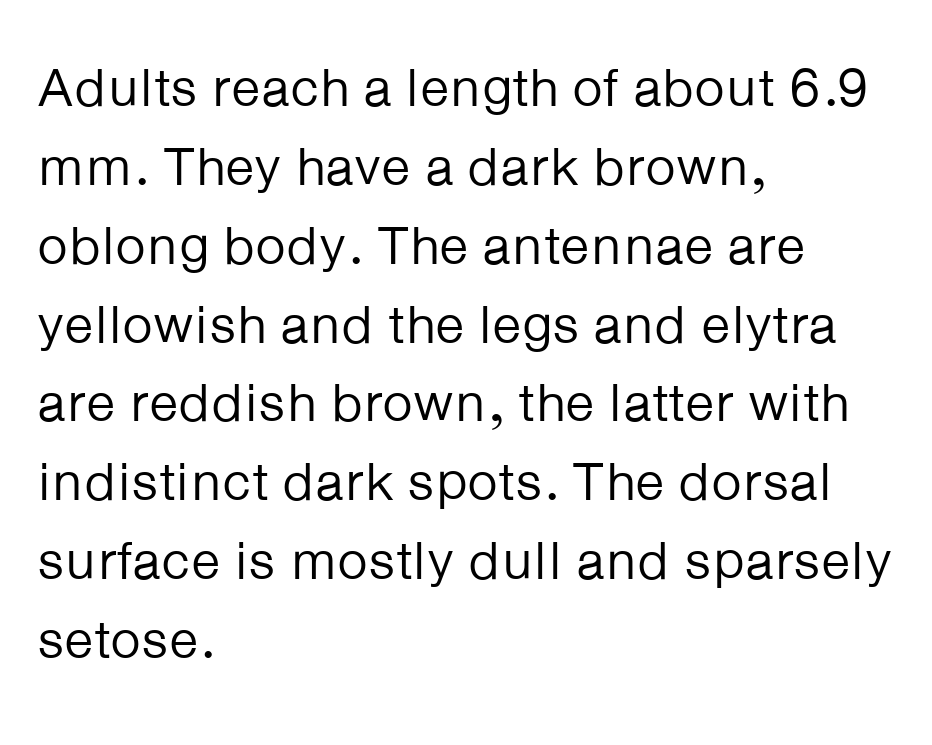
The text was rendered using a sans face with plain stroke endings. The gap between lines stays unmarked. Horizontal alignment here is leftward, the default for most running prose. Tall strokes in this sample are plumb rather than angled.
